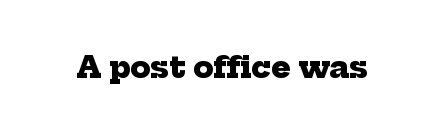
The image shows 29 px heavy serif type; set normal letter spacing, not underlined; low stroke contrast and a medium x-height.
